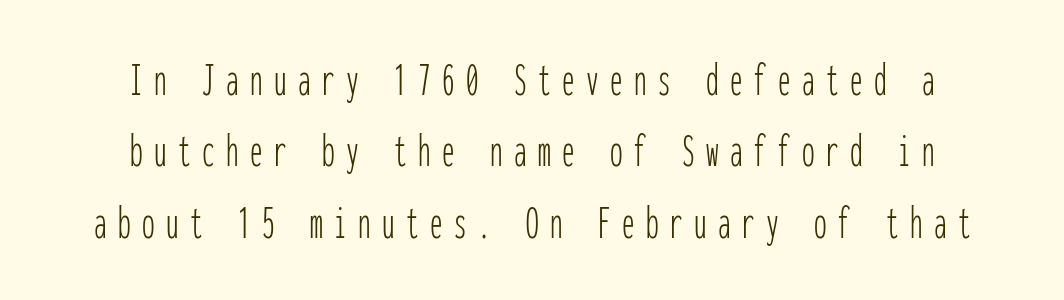
{"serif": "no", "italic": "no", "bold": "no", "weight": "thin", "width": "condensed", "stroke_contrast": "low", "x_height": "medium", "monospaced": "yes", "underline": "no", "align": "center", "line_spacing": "normal", "line_spacing_ratio": 1.43, "letter_spacing": "wide", "letter_spacing_em": 0.23, "glyph_px": 50}
